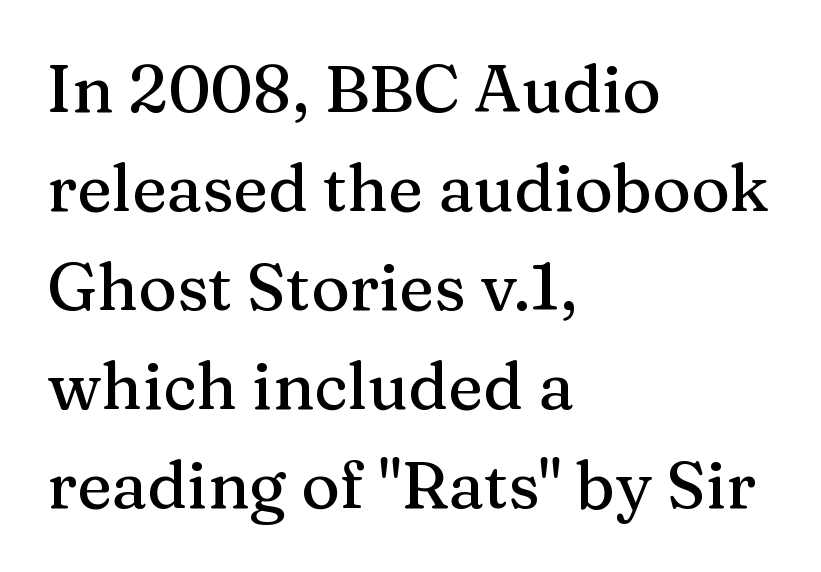
The image shows 66 px serif type, upright; set left-aligned, normal line spacing (1.5x), normal letter spacing, not underlined; medium stroke contrast and a medium x-height.
